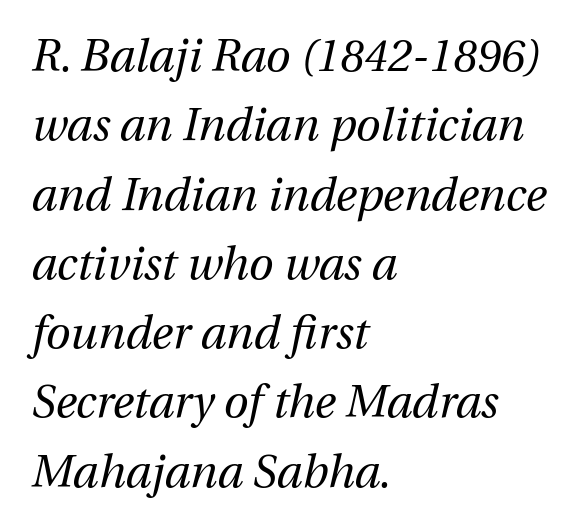
The image shows 45 px regular-weight type, italic (leaning right); set left-aligned, normal line spacing (1.54x), normal letter spacing, not underlined; medium stroke contrast and a medium x-height.
